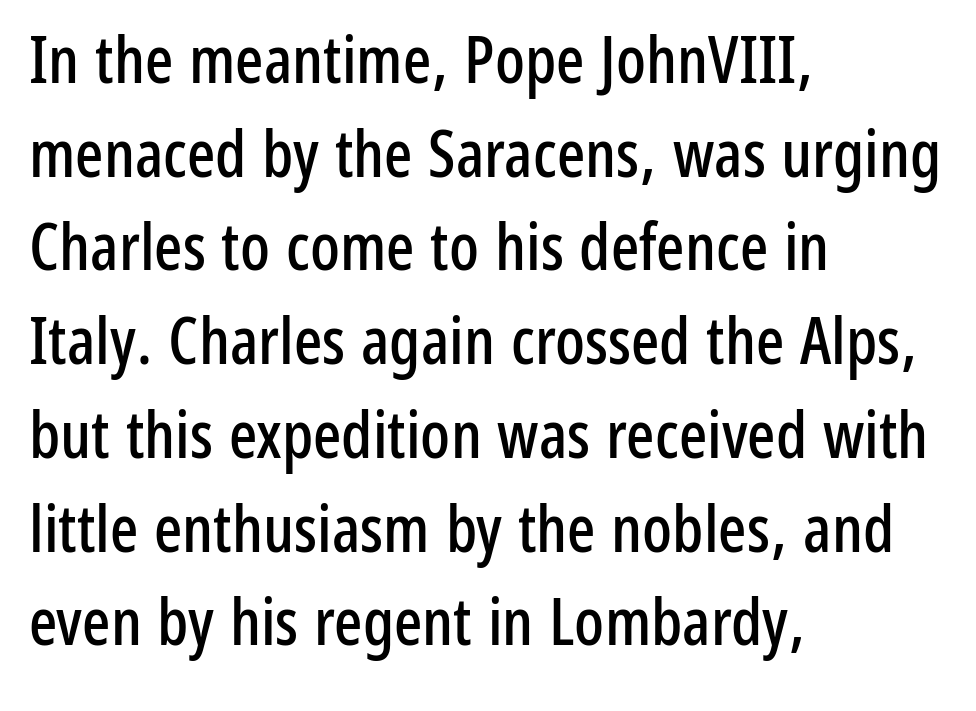
Q: Is the text italic (slanted)? A: No, it is upright.
Q: Is the typeface a serif or a sans-serif typeface? A: Sans-serif.
Q: Is the text underlined? A: No.
Q: How is the paragraph aligned? A: Left-aligned.
Q: Is the spacing between letters normal or unusually wide? A: Normal.
Q: Is the spacing between lines tight, normal or loose? A: Normal.
Q: Width (condensed, normal, or wide)? A: Condensed.
Q: Stroke contrast? A: Low.
Q: x-height? A: Medium.
Q: Monospaced? A: No.
